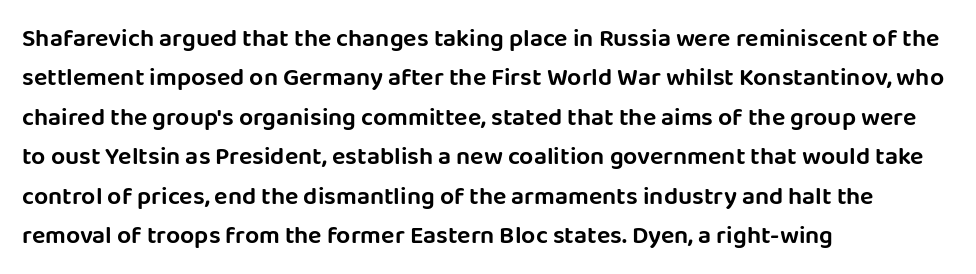
{"italic": "no", "underline": "no", "align": "left", "line_spacing": "normal", "line_spacing_ratio": 1.58, "letter_spacing": "normal", "letter_spacing_em": 0.0, "glyph_px": 25}
